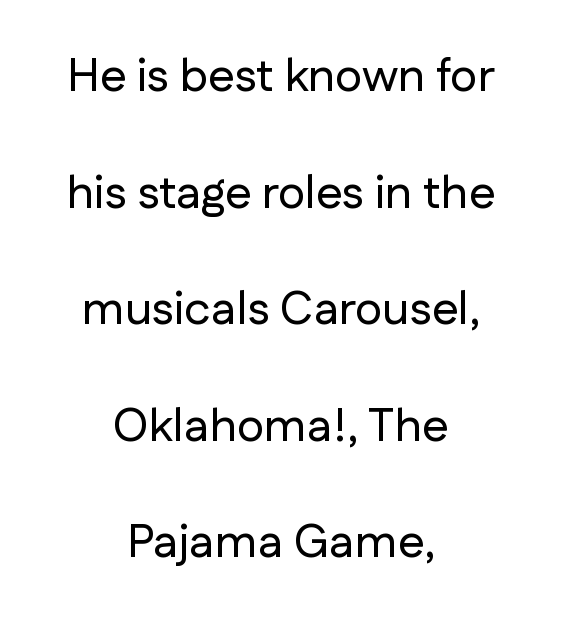
Rows of type keep a wide berth in the vertical direction. Has an underline been added? It has not. Characters remain perfectly vertical along every line. The typeface chosen for these lines omits serifs. Here the designer chose a conventional face with non-uniform glyph widths. The tracking reads as untouched default to a designer's eye.
